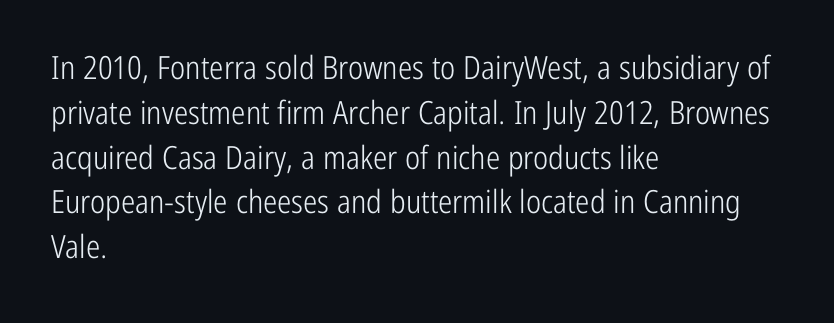
Q: Is the text bold? A: No.
Q: Is the text italic (slanted)? A: No, it is upright.
Q: Is the typeface a serif or a sans-serif typeface? A: Sans-serif.
Q: Is the text underlined? A: No.
Q: How is the paragraph aligned? A: Left-aligned.
Q: Is the spacing between letters normal or unusually wide? A: Normal.
Q: Is the spacing between lines tight, normal or loose? A: Normal.
Q: Width (condensed, normal, or wide)? A: Condensed.
Q: Stroke contrast? A: Low.
Q: x-height? A: Medium.
Q: Monospaced? A: No.
